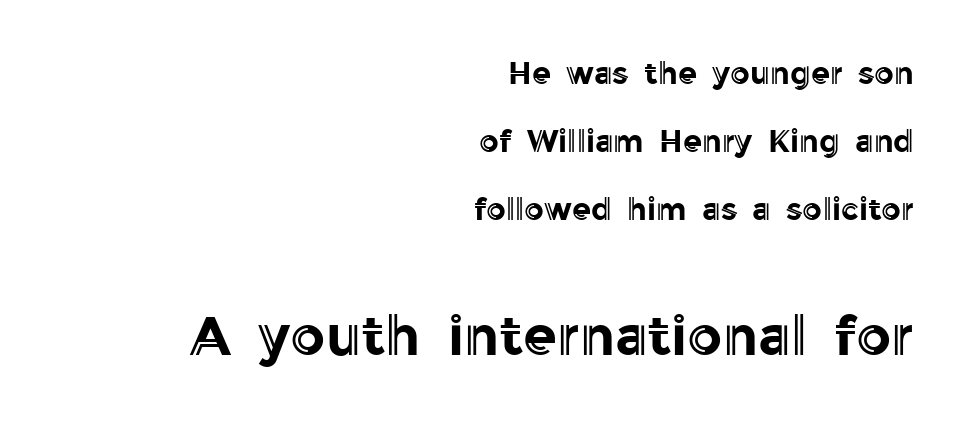
{"italic": "no", "width": "normal", "x_height": "medium", "monospaced": "no", "underline": "no", "align": "right", "line_spacing": "loose", "line_spacing_ratio": 2.19, "letter_spacing": "normal", "letter_spacing_em": 0.0, "larger_block": "second", "size_ratio": 1.77, "glyph_px": 55}
